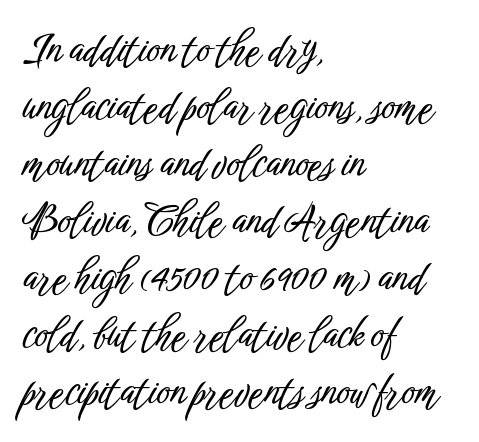
Q: Is the text italic (slanted)? A: Yes.
Q: Is the typeface a serif or a sans-serif typeface? A: Sans-serif.
Q: Is the text underlined? A: No.
Q: How is the paragraph aligned? A: Left-aligned.
Q: Is the spacing between letters normal or unusually wide? A: Normal.
Q: Is the spacing between lines tight, normal or loose? A: Normal.
Q: Width (condensed, normal, or wide)? A: Condensed.
Q: Stroke contrast? A: Low.
Q: x-height? A: Medium.
Q: Monospaced? A: No.
